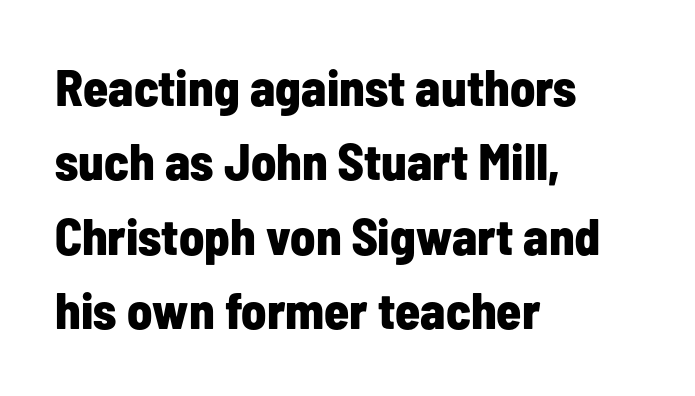
Q: Is the text bold? A: Yes.
Q: Is the text italic (slanted)? A: No, it is upright.
Q: Is the typeface a serif or a sans-serif typeface? A: Sans-serif.
Q: Is the text underlined? A: No.
Q: How is the paragraph aligned? A: Left-aligned.
Q: Is the spacing between letters normal or unusually wide? A: Normal.
Q: Is the spacing between lines tight, normal or loose? A: Normal.
Q: Width (condensed, normal, or wide)? A: Condensed.
Q: Stroke contrast? A: Low.
Q: x-height? A: Medium.
Q: Monospaced? A: No.
